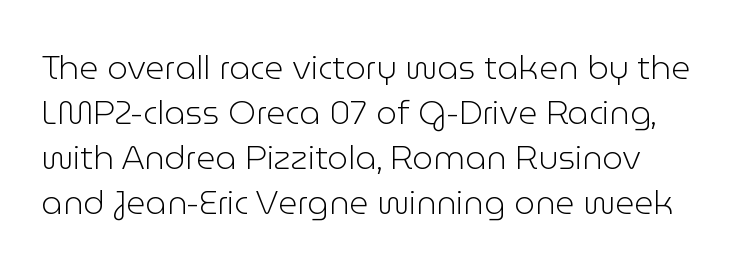
Quick note: underline off. Posture: straight, roman, zero tilt. You could call the tracking neutral — neither tight nor loose. The strokes carry an ordinary text weight at most.
